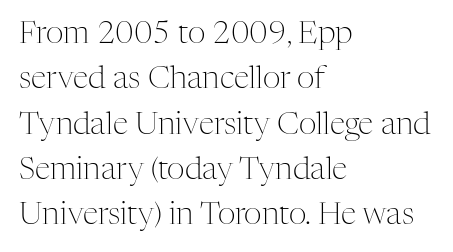
{"serif": "yes", "italic": "no", "bold": "no", "weight": "light", "width": "normal", "stroke_contrast": "medium", "x_height": "medium", "monospaced": "no", "underline": "no", "align": "left", "line_spacing": "normal", "line_spacing_ratio": 1.46, "letter_spacing": "normal", "letter_spacing_em": 0.0, "glyph_px": 31}
